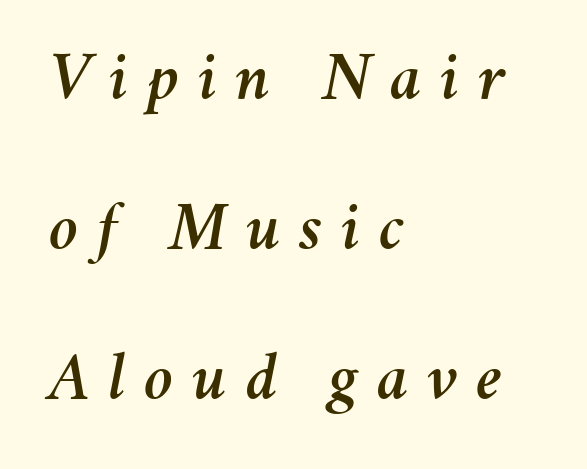
{"italic": "yes", "lean": "right", "slant_degrees": 11, "width": "normal", "stroke_contrast": "medium", "x_height": "medium", "monospaced": "no", "underline": "no", "align": "left", "line_spacing": "loose", "line_spacing_ratio": 2.14, "letter_spacing": "wide", "letter_spacing_em": 0.26, "glyph_px": 70}
